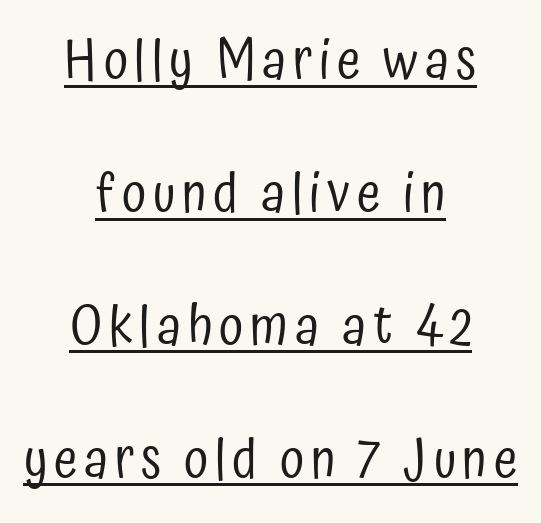
Q: Is the text bold? A: No.
Q: Is the text italic (slanted)? A: No, it is upright.
Q: Is the typeface a serif or a sans-serif typeface? A: Sans-serif.
Q: Is the text underlined? A: Yes.
Q: How is the paragraph aligned? A: Centered.
Q: Is the spacing between lines tight, normal or loose? A: Loose.
Q: Width (condensed, normal, or wide)? A: Condensed.
Q: Stroke contrast? A: Low.
Q: x-height? A: Medium.
Q: Monospaced? A: No.
